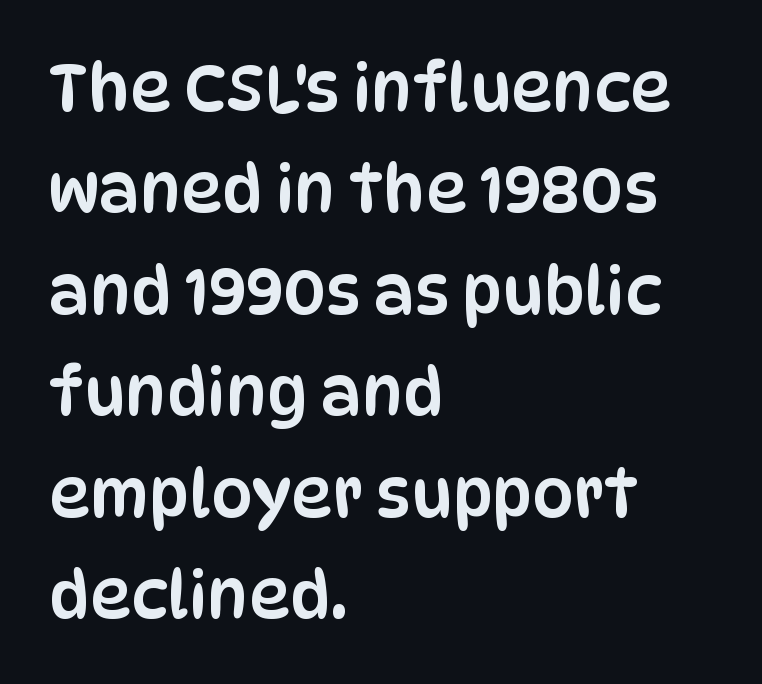
{"serif": "no", "italic": "no", "width": "condensed", "stroke_contrast": "low", "x_height": "large", "monospaced": "no", "underline": "no", "align": "left", "line_spacing": "normal", "line_spacing_ratio": 1.56, "letter_spacing": "normal", "letter_spacing_em": 0.0, "glyph_px": 65}
